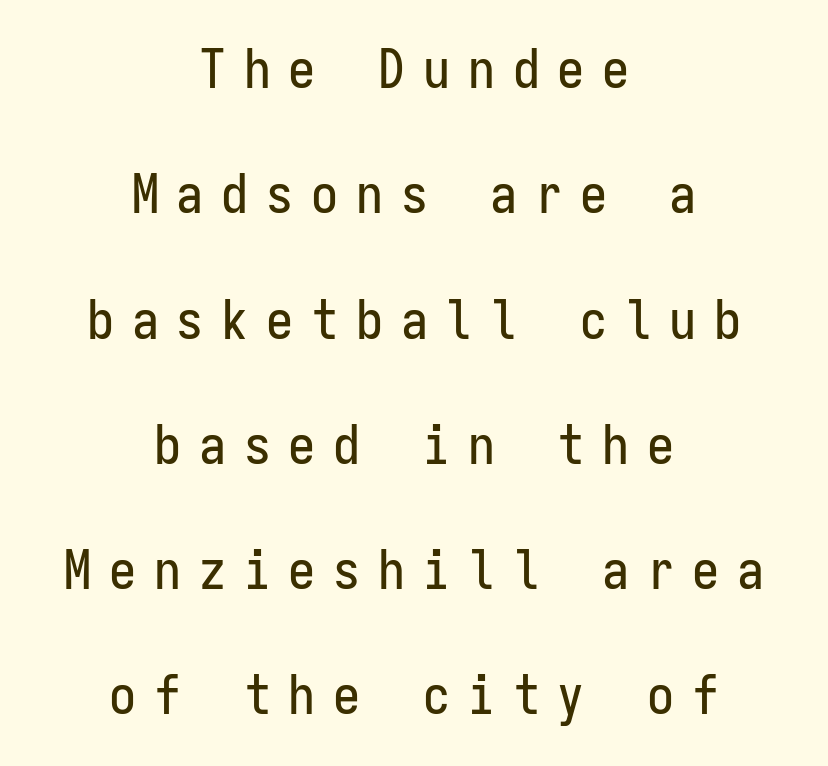
The image shows 54 px condensed sans-serif type, upright, monospaced; set centered, loose line spacing (2.32x), unusually wide letter spacing (+0.33 em), not underlined; low stroke contrast and a medium x-height.
